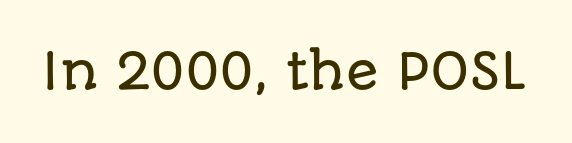
{"serif": "no", "italic": "no", "width": "normal", "stroke_contrast": "low", "x_height": "large", "monospaced": "no", "underline": "no", "letter_spacing": "normal", "letter_spacing_em": 0.0, "glyph_px": 48}
